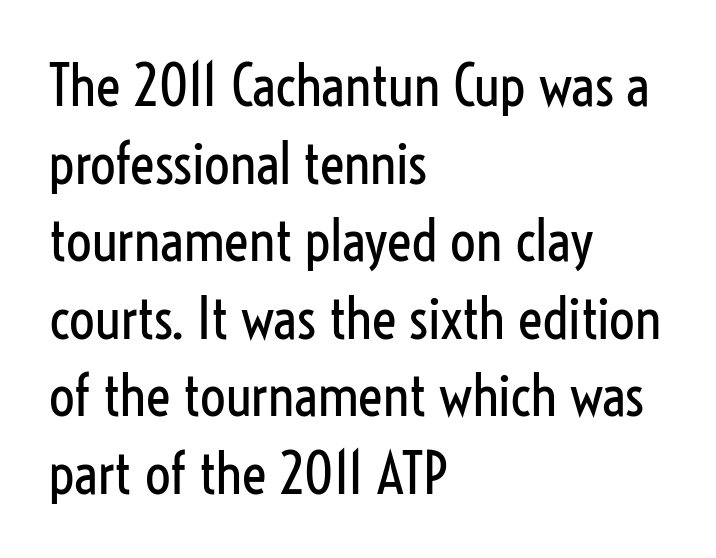
The image shows 57 px regular-weight, condensed sans-serif type, upright; set left-aligned, normal line spacing (1.36x), normal letter spacing, not underlined; low stroke contrast and a medium x-height.
